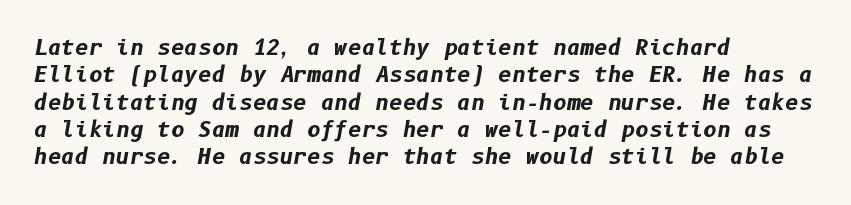
Q: Is the text bold? A: Yes.
Q: Is the text italic (slanted)? A: Yes, it leans right by about 10 degrees.
Q: Is the text underlined? A: No.
Q: How is the paragraph aligned? A: Left-aligned.
Q: Is the spacing between letters normal or unusually wide? A: Normal.
Q: Is the spacing between lines tight, normal or loose? A: Normal.
